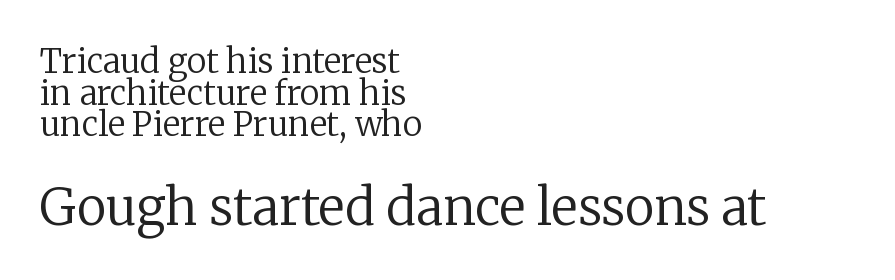
Q: Is the text bold? A: No.
Q: Is the text italic (slanted)? A: No, it is upright.
Q: Is the typeface a serif or a sans-serif typeface? A: Serif.
Q: Is the text underlined? A: No.
Q: How is the paragraph aligned? A: Left-aligned.
Q: Is the spacing between letters normal or unusually wide? A: Normal.
Q: Is the spacing between lines tight, normal or loose? A: Tight.
Q: Which block of text is set in a larger size, the first (top) or the second (bottom)? A: The second (bottom) one.
Q: Width (condensed, normal, or wide)? A: Normal.
Q: Stroke contrast? A: Low.
Q: x-height? A: Medium.
Q: Monospaced? A: No.
